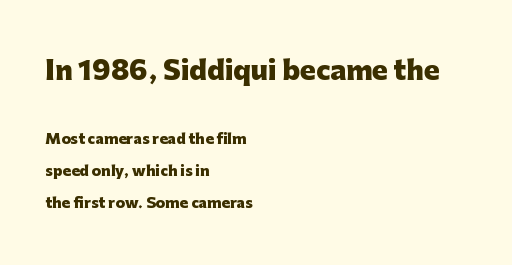
If you drew a line through each stem, it would be perfectly vertical. The rendering shrinks the type as you move from the upper chunk to the lower. If you measured baseline to baseline, you'd find a long distance. The string is rendered with underlining switched off. Look at the tracking — it's just the regular setting, nothing added.
